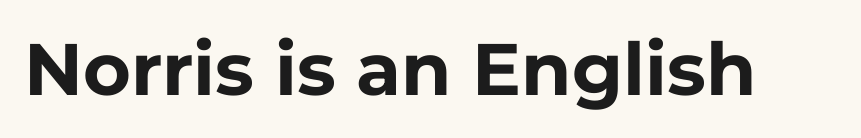
It's the straight-up-and-down kind of type. Here the designer chose a conventional face with non-uniform glyph widths. Standard letterfit; no display-style spreading of the glyphs. Lines of text with bare space underneath. Strong, thick strokes mark this as bold type. The font family rendered here belongs to the sans-serif group.
